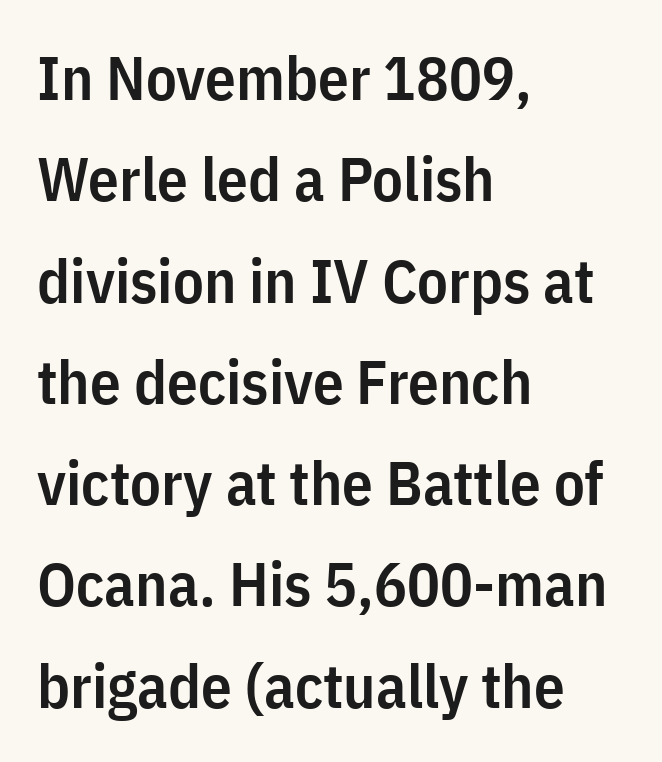
Q: Is the text bold? A: Semi-bold.
Q: Is the text italic (slanted)? A: No, it is upright.
Q: Is the typeface a serif or a sans-serif typeface? A: Sans-serif.
Q: Is the text underlined? A: No.
Q: How is the paragraph aligned? A: Left-aligned.
Q: Is the spacing between letters normal or unusually wide? A: Normal.
Q: Is the spacing between lines tight, normal or loose? A: Normal.
Q: Width (condensed, normal, or wide)? A: Condensed.
Q: Stroke contrast? A: Low.
Q: x-height? A: Medium.
Q: Monospaced? A: No.
